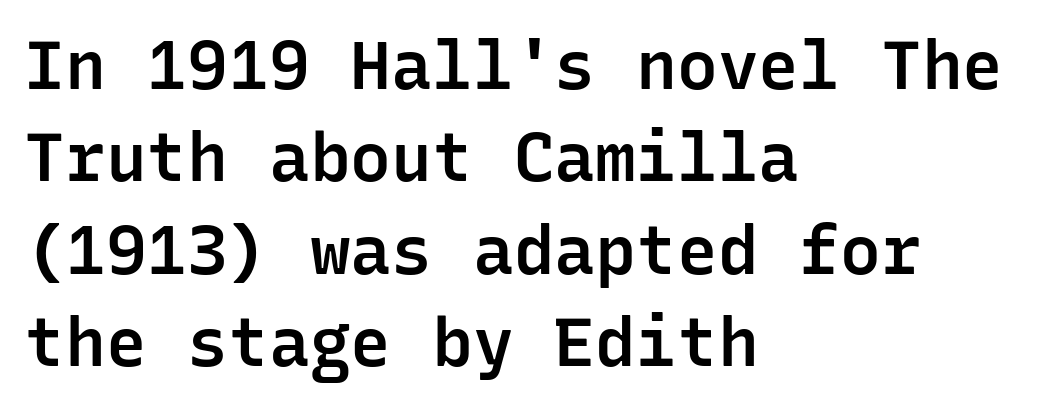
This rendering leaves character spacing at its baseline value. Monospaced: the letters line up in strict vertical columns. Set as a demibold, roughly 600 on the weight scale. Compared with a centered layout, this one pins lines to the left instead. Quick note: not italic, upright. Anything drawn beneath the words? Only blank space.
